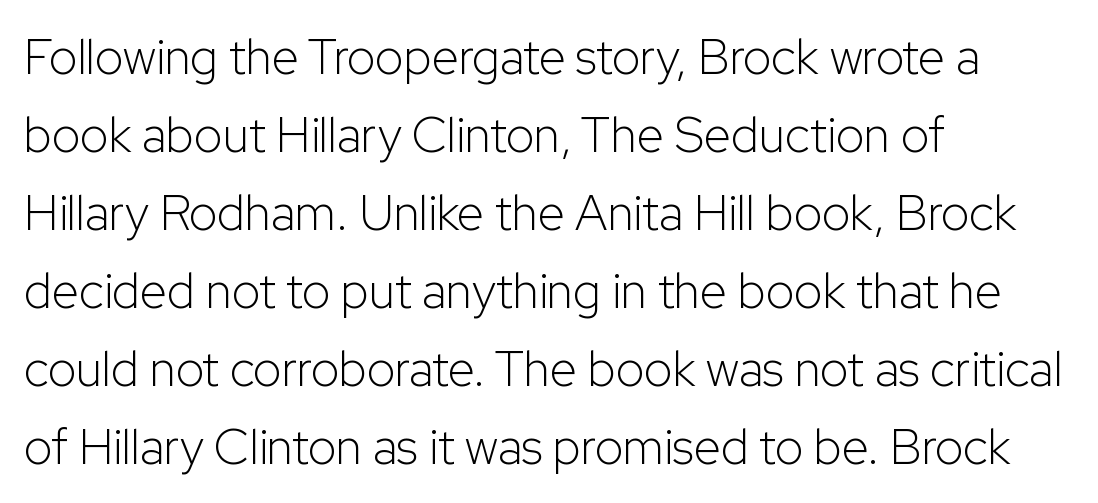
Q: Is the text bold? A: No.
Q: Is the text italic (slanted)? A: No, it is upright.
Q: Is the typeface a serif or a sans-serif typeface? A: Sans-serif.
Q: Is the text underlined? A: No.
Q: How is the paragraph aligned? A: Left-aligned.
Q: Is the spacing between letters normal or unusually wide? A: Normal.
Q: Is the spacing between lines tight, normal or loose? A: Normal.
Q: Width (condensed, normal, or wide)? A: Normal.
Q: Stroke contrast? A: Low.
Q: x-height? A: Medium.
Q: Monospaced? A: No.
